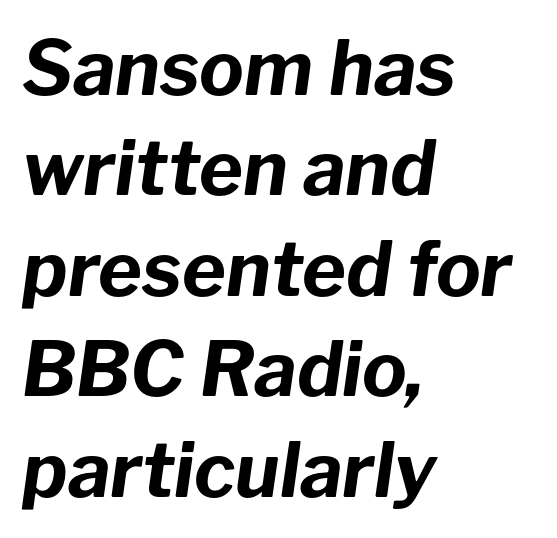
The image shows 75 px bold type, italic (leaning right); set left-aligned, normal line spacing (1.34x), normal letter spacing, not underlined; low stroke contrast and a medium x-height.
